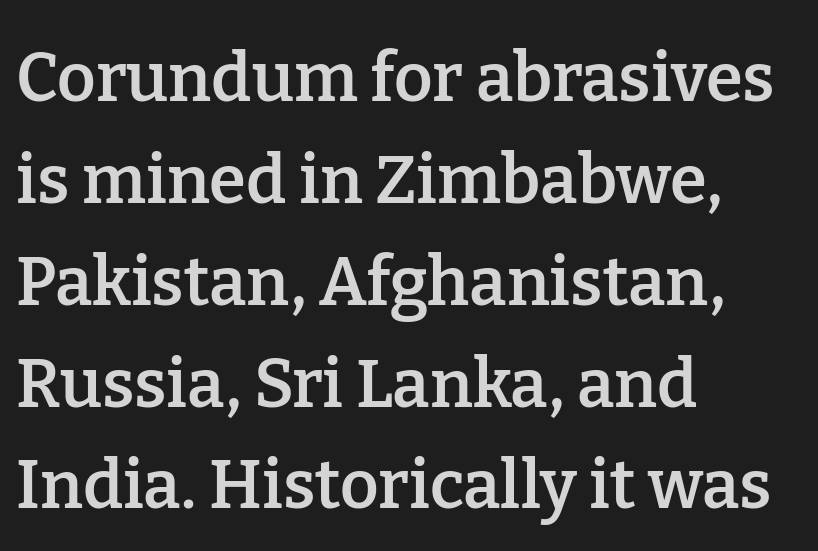
Q: Is the text bold? A: Semi-bold.
Q: Is the text italic (slanted)? A: No, it is upright.
Q: Is the typeface a serif or a sans-serif typeface? A: Serif.
Q: Is the text underlined? A: No.
Q: How is the paragraph aligned? A: Left-aligned.
Q: Is the spacing between letters normal or unusually wide? A: Normal.
Q: Is the spacing between lines tight, normal or loose? A: Normal.
Q: Width (condensed, normal, or wide)? A: Normal.
Q: Stroke contrast? A: Low.
Q: x-height? A: Medium.
Q: Monospaced? A: No.
